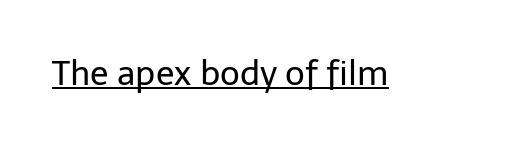
The image shows 34 px regular-weight sans-serif type, upright; set normal letter spacing, underlined; low stroke contrast and a medium x-height.
